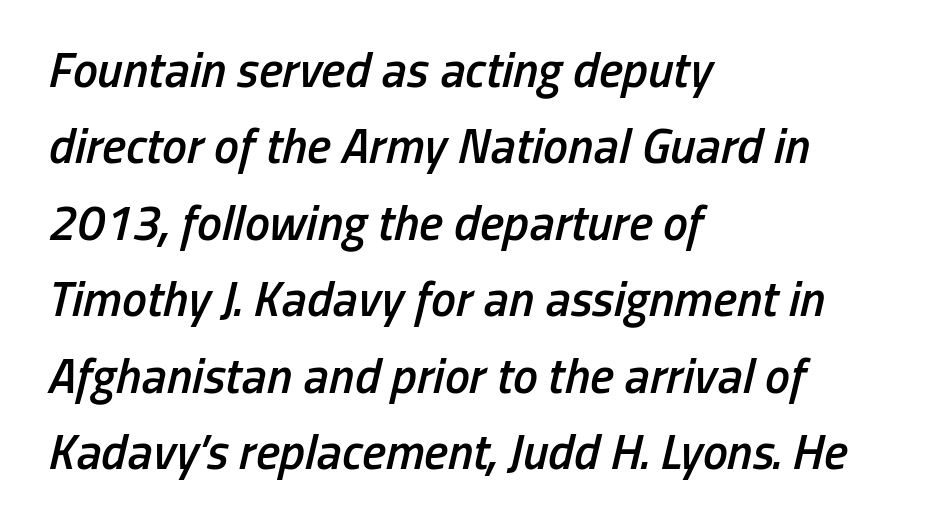
The image shows 50 px semibold, condensed type, italic (leaning right); set left-aligned, normal line spacing (1.53x), normal letter spacing, not underlined; low stroke contrast and a medium x-height.
